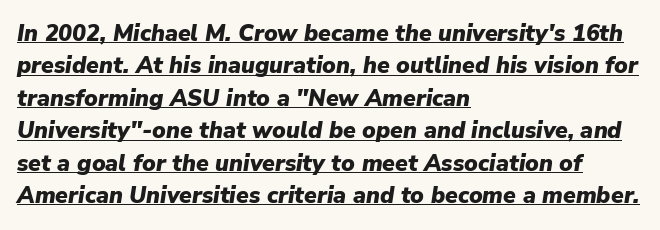
Q: Is the text bold? A: Yes.
Q: Is the text italic (slanted)? A: Yes, it leans right by about 9 degrees.
Q: Is the text underlined? A: Yes.
Q: How is the paragraph aligned? A: Left-aligned.
Q: Is the spacing between letters normal or unusually wide? A: Normal.
Q: Is the spacing between lines tight, normal or loose? A: Normal.
